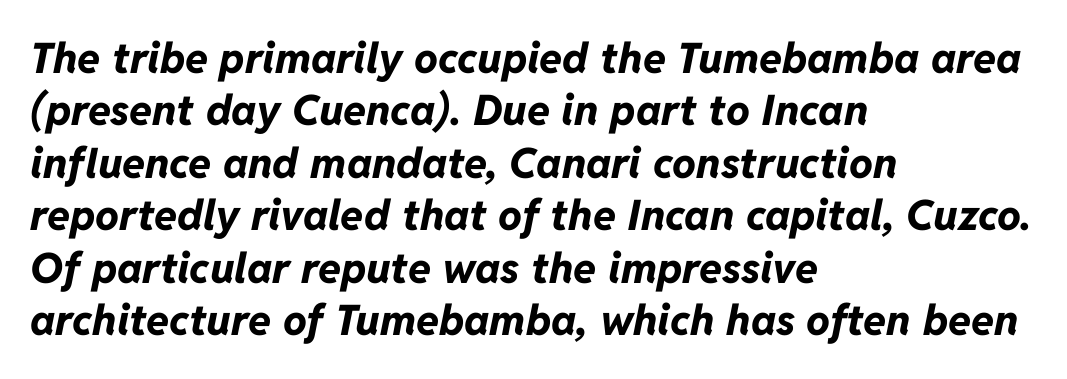
Emphasis-style slanted type is in use. The letters sit at their default tracking, neither squeezed nor spread. Here the designer chose a conventional face with non-uniform glyph widths. Summary of vertical rhythm: regular, with standard interline spacing. Alignment: flush left. How heavy is the stroke? Heavy — this is a bold.
